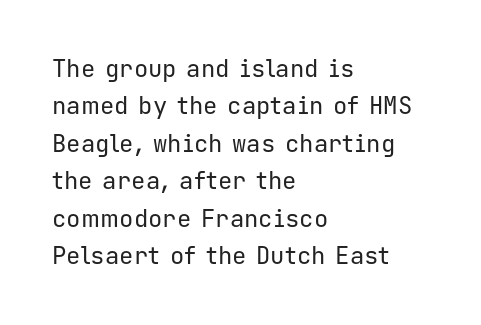
Evenly set lines give the paragraph a standard silhouette. Here the glyphs are tracked normally, forming tight word shapes. Rule under the text: the space is simply empty. Italic? Not at all — the glyphs are vertical. These glyphs show unthickened strokes, regular width or finer.
